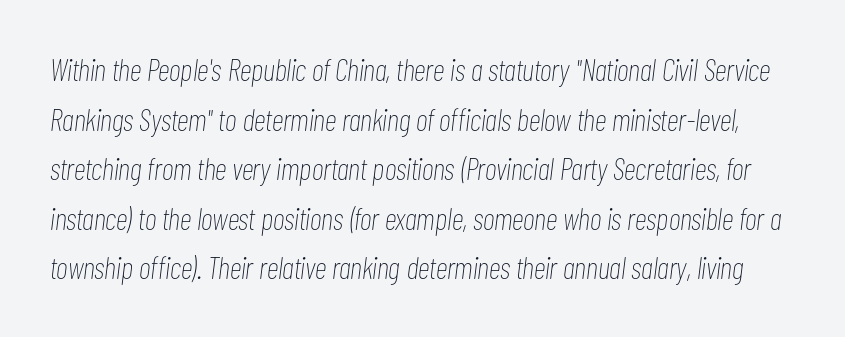
Q: Is the text bold? A: No.
Q: Is the text italic (slanted)? A: Yes, it leans right by about 7 degrees.
Q: Is the text underlined? A: No.
Q: Is the spacing between letters normal or unusually wide? A: Normal.
Q: Is the spacing between lines tight, normal or loose? A: Normal.
Q: Width (condensed, normal, or wide)? A: Condensed.
Q: Stroke contrast? A: Low.
Q: x-height? A: Medium.
Q: Monospaced? A: No.
